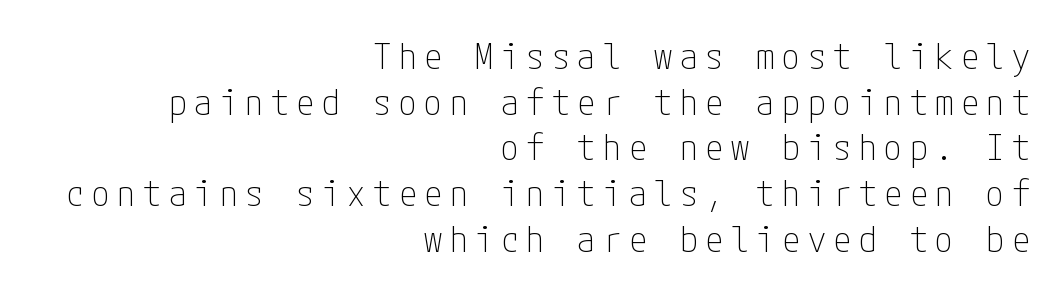
Q: Is the text bold? A: No.
Q: Is the text italic (slanted)? A: No, it is upright.
Q: Is the typeface a serif or a sans-serif typeface? A: Sans-serif.
Q: Is the text underlined? A: No.
Q: How is the paragraph aligned? A: Right-aligned.
Q: Is the spacing between letters normal or unusually wide? A: Unusually wide.
Q: Is the spacing between lines tight, normal or loose? A: Normal.
Q: Width (condensed, normal, or wide)? A: Condensed.
Q: Stroke contrast? A: Low.
Q: x-height? A: Medium.
